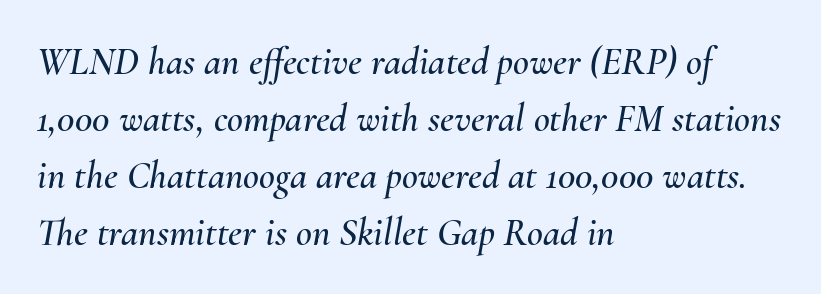
Spacing verdict: proportional, widths tailored to each character. Unmarked baselines from the first word to the last. The vertical gap from one line to the next is medium. Slant detected: the letters are inclined.
